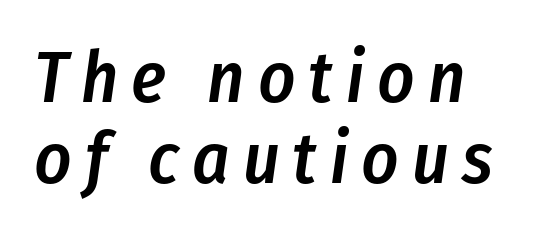
When letters slant like this, we call the style italic. Is this a fixed-width face? No — the glyphs have proportional, varying widths. One glance says dense: line gaps are narrower than usual. Does the weight exceed regular? Yes, but only to semibold.
